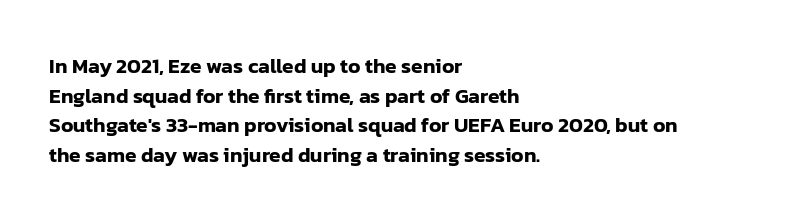
The image shows 21 px text type, upright; set left-aligned, normal line spacing (1.41x), normal letter spacing, not underlined.
